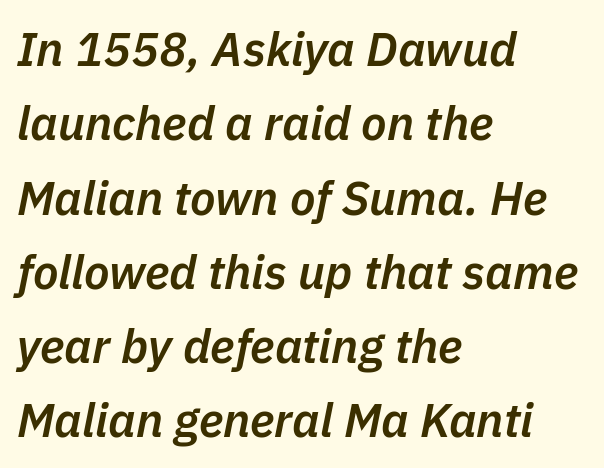
{"italic": "yes", "lean": "right", "slant_degrees": 11, "bold": "semi", "weight": "semibold", "width": "normal", "stroke_contrast": "low", "x_height": "medium", "monospaced": "no", "underline": "no", "align": "left", "line_spacing": "normal", "line_spacing_ratio": 1.58, "letter_spacing": "normal", "letter_spacing_em": 0.0, "glyph_px": 47}
